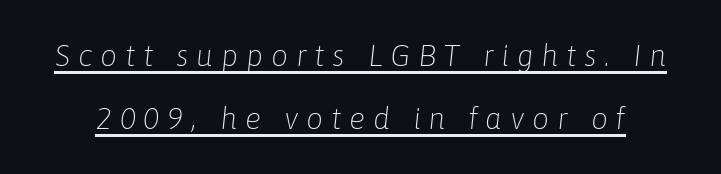
This is not heavy type; no bold has been used. These lines are rendered in a variable-pitch font. The horizontal fit of the characters is loose and conspicuously gappy. The lettering is marked with a stroke running underneath it.
